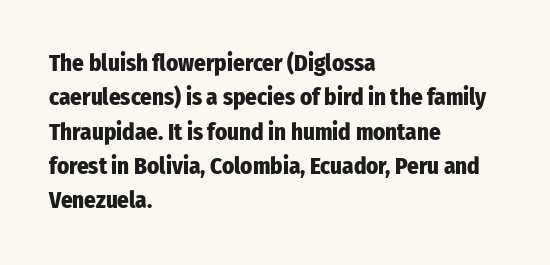
The space directly below the letters is spotless. Interline gaps are of average width in this sample. Ascenders rise straight up at ninety degrees. The rendering anchors every line to the left-hand side. The horizontal fit of the characters is conventional and even. The sample has been set heavy, in full bold.
